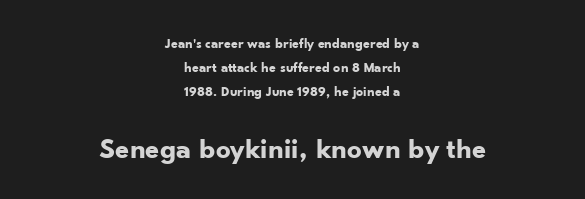
{"serif": "no", "italic": "no", "bold": "yes", "weight": "bold", "width": "normal", "stroke_contrast": "low", "x_height": "small", "monospaced": "no", "underline": "no", "align": "center", "line_spacing_ratio": 1.73, "letter_spacing": "normal", "letter_spacing_em": 0.0, "larger_block": "second", "size_ratio": 2.07, "glyph_px": 29}
